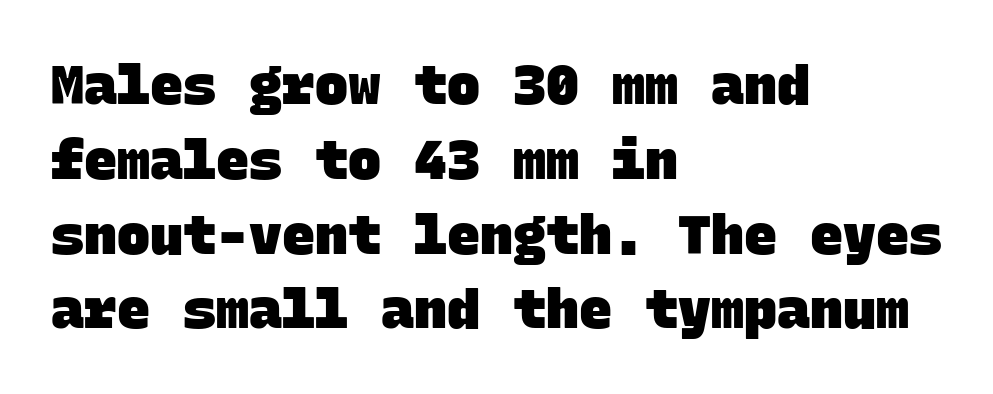
{"serif": "no", "bold": "yes", "weight": "heavy", "width": "normal", "stroke_contrast": "low", "x_height": "large", "monospaced": "yes", "underline": "no", "align": "left", "line_spacing": "normal", "line_spacing_ratio": 1.36, "letter_spacing": "normal", "letter_spacing_em": 0.0, "glyph_px": 55}
